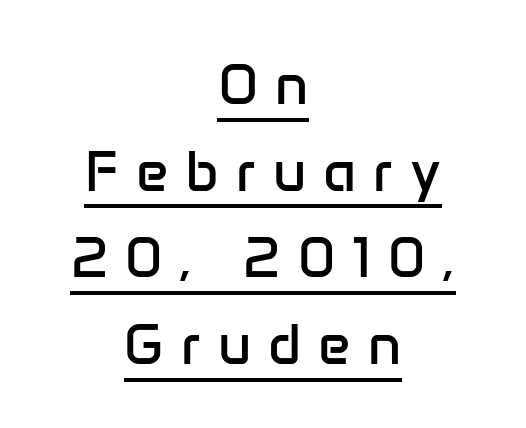
The image shows 57 px regular-weight sans-serif type, upright; set centered, normal line spacing (1.52x), unusually wide letter spacing (+0.3 em), underlined; low stroke contrast and a medium x-height.
